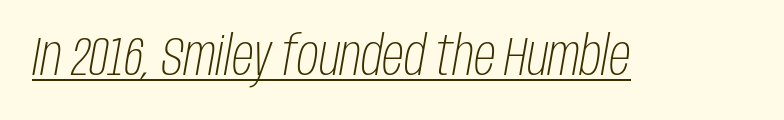
{"italic": "yes", "lean": "right", "slant_degrees": 10, "bold": "no", "weight": "light", "width": "condensed", "stroke_contrast": "low", "x_height": "large", "monospaced": "no", "underline": "yes", "letter_spacing": "normal", "letter_spacing_em": 0.0, "glyph_px": 54}
